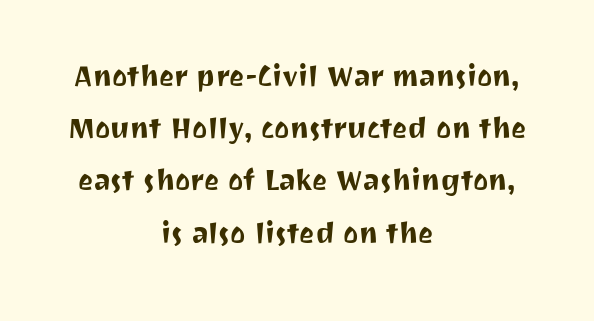
{"serif": "no", "italic": "no", "width": "normal", "stroke_contrast": "medium", "x_height": "medium", "monospaced": "no", "underline": "no", "align": "center", "line_spacing": "normal", "line_spacing_ratio": 1.45, "letter_spacing": "normal", "letter_spacing_em": 0.0, "glyph_px": 36}
